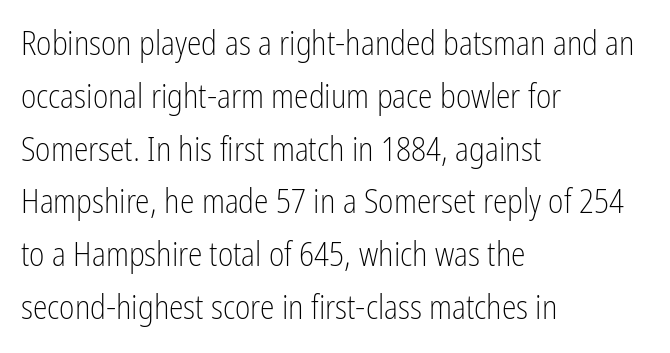
The image shows 33 px light, condensed sans-serif type, upright; set left-aligned, normal line spacing (1.6x), normal letter spacing, not underlined; low stroke contrast and a medium x-height.
